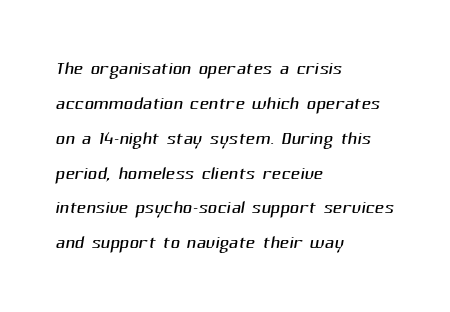
{"bold": "no", "underline": "no", "align": "left", "line_spacing": "normal", "line_spacing_ratio": 1.34, "letter_spacing": "normal", "letter_spacing_em": 0.0, "glyph_px": 26}
